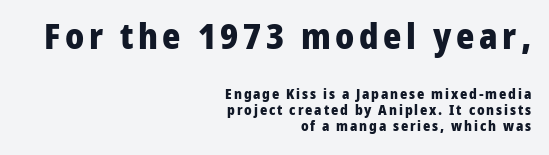
Q: Is the text bold? A: Yes.
Q: Is the text italic (slanted)? A: No, it is upright.
Q: Is the typeface a serif or a sans-serif typeface? A: Sans-serif.
Q: Is the text underlined? A: No.
Q: How is the paragraph aligned? A: Right-aligned.
Q: Is the spacing between lines tight, normal or loose? A: Tight.
Q: Which block of text is set in a larger size, the first (top) or the second (bottom)? A: The first (top) one.
Q: Width (condensed, normal, or wide)? A: Normal.
Q: Stroke contrast? A: Low.
Q: x-height? A: Medium.
Q: Monospaced? A: No.
